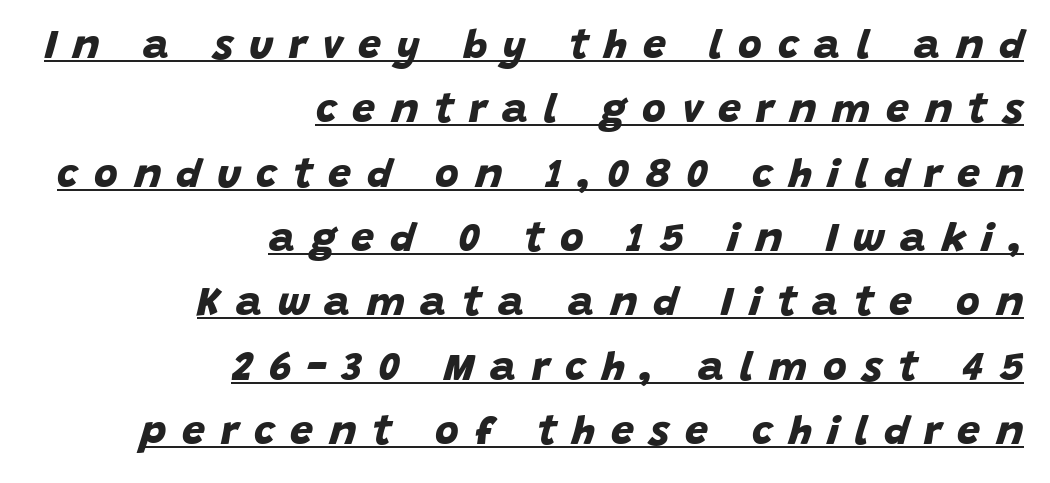
Q: Is the text bold? A: Yes.
Q: Is the typeface a serif or a sans-serif typeface? A: Sans-serif.
Q: Is the text underlined? A: Yes.
Q: How is the paragraph aligned? A: Right-aligned.
Q: Is the spacing between letters normal or unusually wide? A: Unusually wide.
Q: Is the spacing between lines tight, normal or loose? A: Normal.
Q: Width (condensed, normal, or wide)? A: Normal.
Q: Stroke contrast? A: Low.
Q: x-height? A: Large.
Q: Monospaced? A: No.
